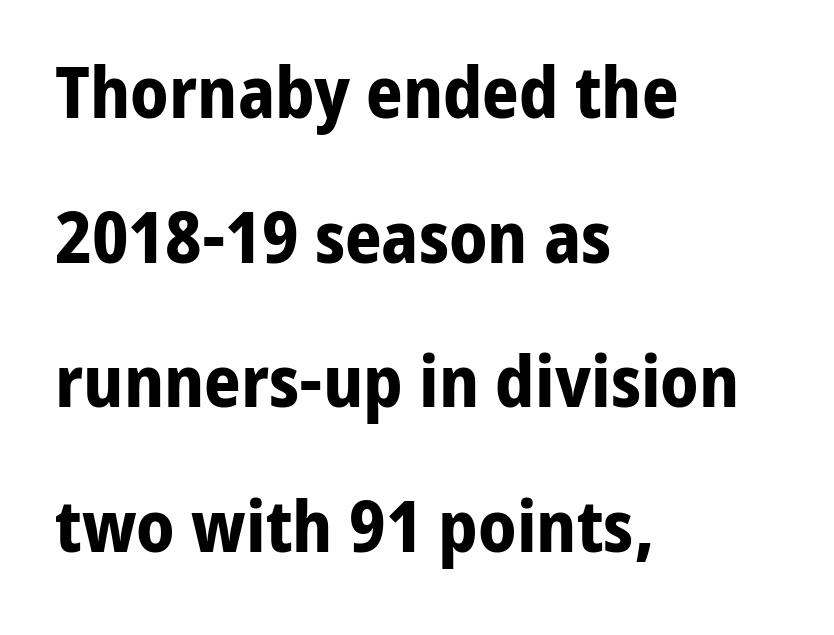
The letters are bold, with thick, heavy strokes. Nothing sits at the stroke ends, so this counts as sans-serif. The glyphs are unaccompanied by any horizontal stroke below them. You could call the tracking neutral — neither tight nor loose.
